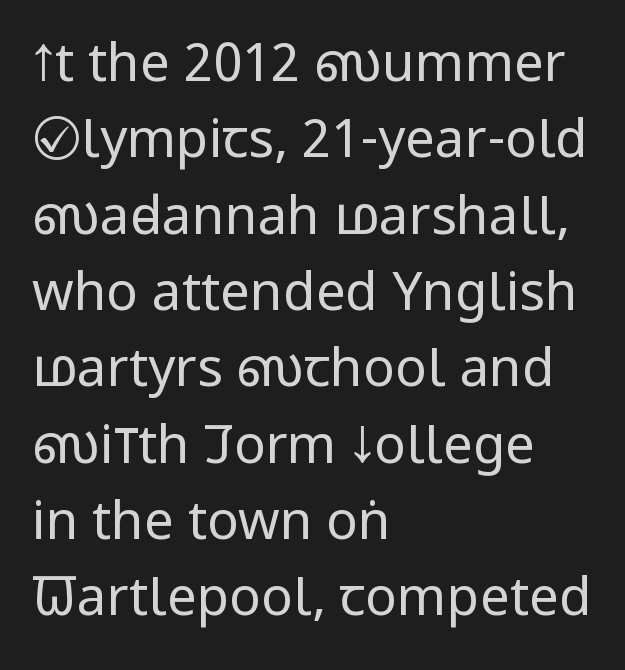
{"serif": "no", "italic": "no", "bold": "no", "weight": "regular", "width": "condensed", "stroke_contrast": "low", "x_height": "large", "monospaced": "no", "underline": "no", "align": "left", "line_spacing": "normal", "line_spacing_ratio": 1.44, "letter_spacing": "normal", "letter_spacing_em": 0.0, "glyph_px": 53}
